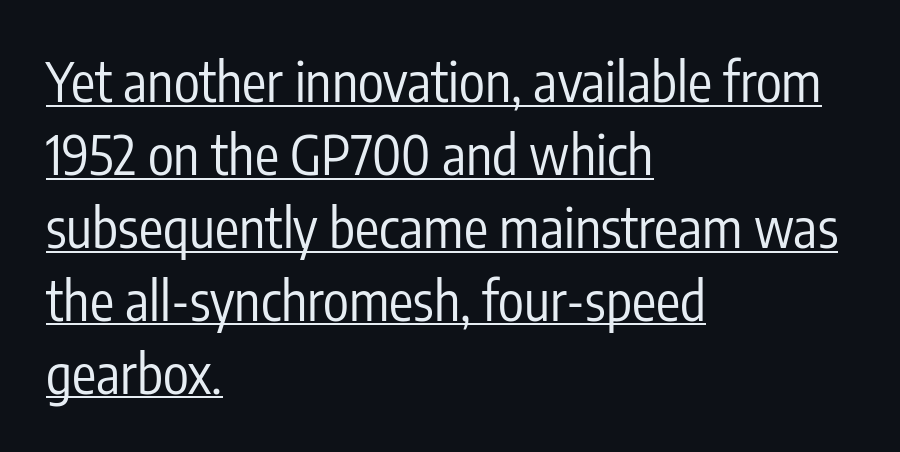
{"serif": "no", "italic": "no", "bold": "no", "weight": "regular", "width": "condensed", "stroke_contrast": "low", "x_height": "medium", "monospaced": "no", "underline": "yes", "align": "left", "line_spacing": "normal", "line_spacing_ratio": 1.35, "letter_spacing": "normal", "letter_spacing_em": 0.0, "glyph_px": 54}
